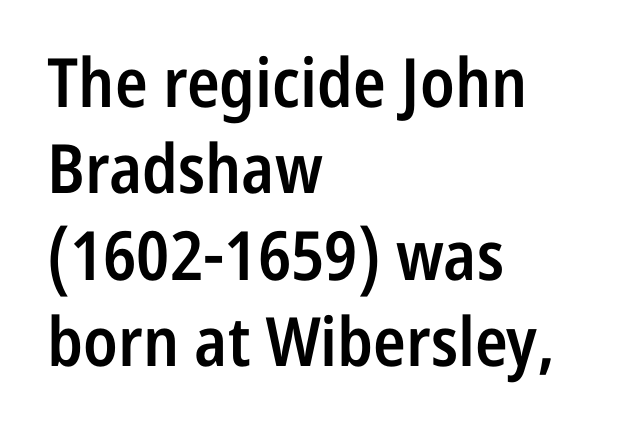
Letters rest on an invisible, unmarked baseline. This rendering leaves character spacing at its baseline value. Weight check: semibold — heavier than regular, not quite bold. No feet cap the strokes, marking this as sans-serif type. Regular leading. Ordinary non-slanted type is in use.
